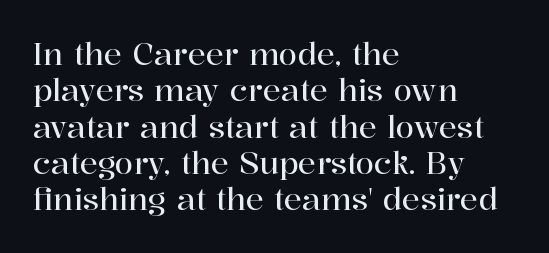
Think of a printed novel: that variable character pitch is what you see here. Each row of text sits above clean, open space. Vertical strokes here are truly vertical. Line beginnings align vertically; line endings do not. This is serif lettering, the kind often seen in printed books.
